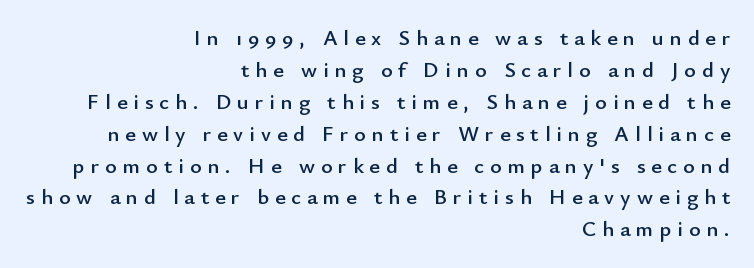
This sample uses expanded letter spacing, leaving extra air between glyphs. A flush-right, rag-left setting is used for this passage. Students, observe: this is what conventionally led text looks like. The string is rendered with underlining switched off. Does the lettering tilt? It doesn't — this is upright.
